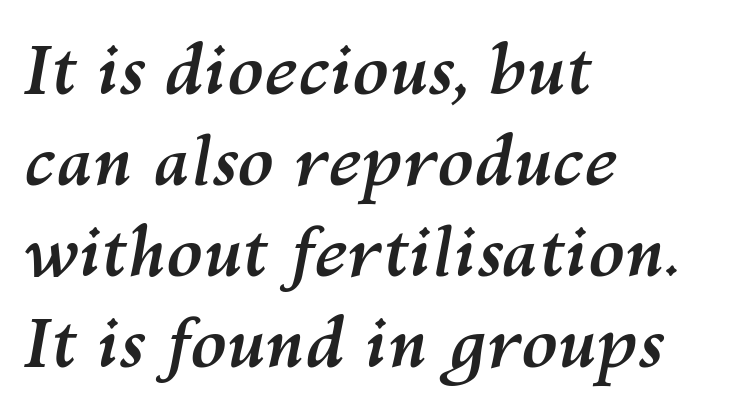
The paragraph shown leans on its left margin. The leading is moderate, giving the passage an even texture. Notice how the stems are inclined rather than vertical — that's the hallmark of italics. A typesetter would call this proportional, since set widths differ per character. Plenty of ink on the page — the face is bold.
